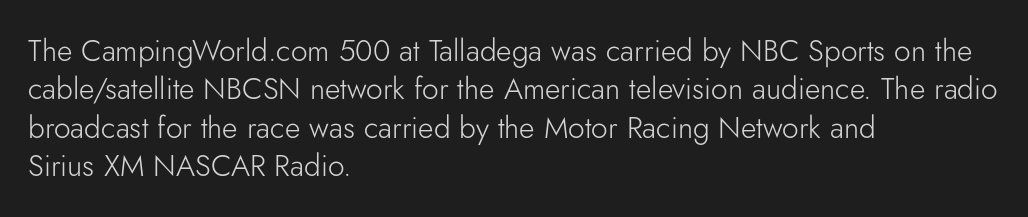
{"serif": "no", "italic": "no", "bold": "no", "weight": "light", "width": "normal", "stroke_contrast": "low", "x_height": "small", "monospaced": "no", "underline": "no", "align": "left", "line_spacing": "normal", "line_spacing_ratio": 1.28, "letter_spacing": "normal", "letter_spacing_em": 0.0, "glyph_px": 30}
